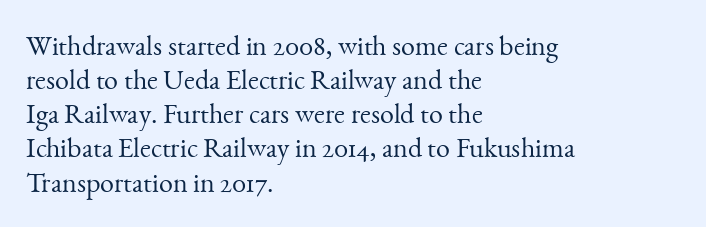
The image shows 28 px light serif type, upright; set left-aligned, line spacing 1.22x, normal letter spacing, not underlined; medium stroke contrast and a small x-height.
